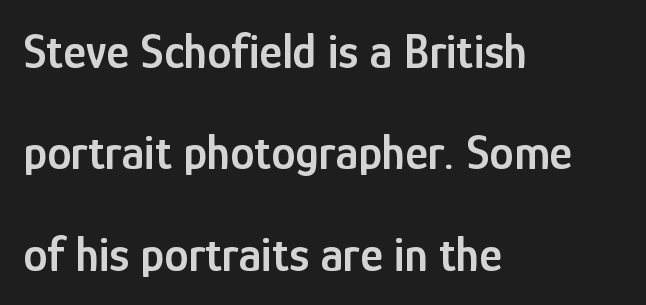
Q: Is the text bold? A: Semi-bold.
Q: Is the text italic (slanted)? A: No, it is upright.
Q: Is the typeface a serif or a sans-serif typeface? A: Sans-serif.
Q: Is the text underlined? A: No.
Q: How is the paragraph aligned? A: Left-aligned.
Q: Is the spacing between letters normal or unusually wide? A: Normal.
Q: Is the spacing between lines tight, normal or loose? A: Loose.
Q: Width (condensed, normal, or wide)? A: Condensed.
Q: Stroke contrast? A: Low.
Q: x-height? A: Medium.
Q: Monospaced? A: No.
